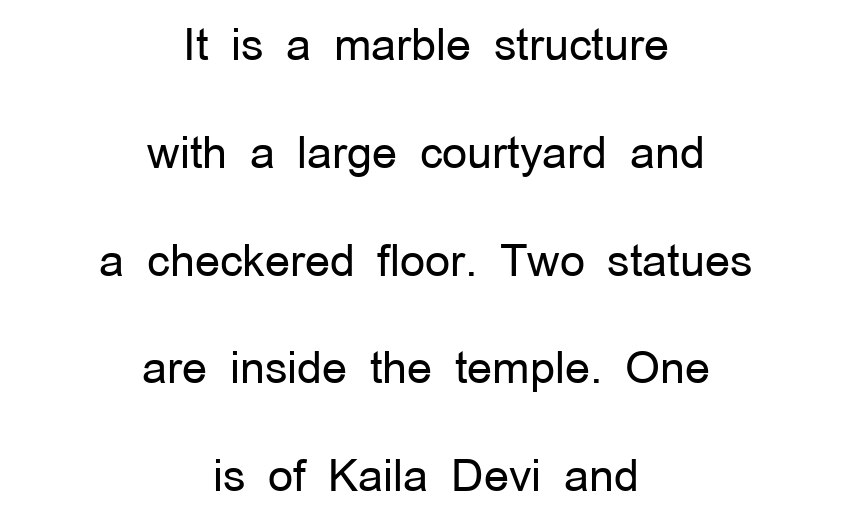
The image shows 44 px regular-weight sans-serif type, upright; set centered, loose line spacing (2.45x), normal letter spacing, not underlined; low stroke contrast and a medium x-height.
